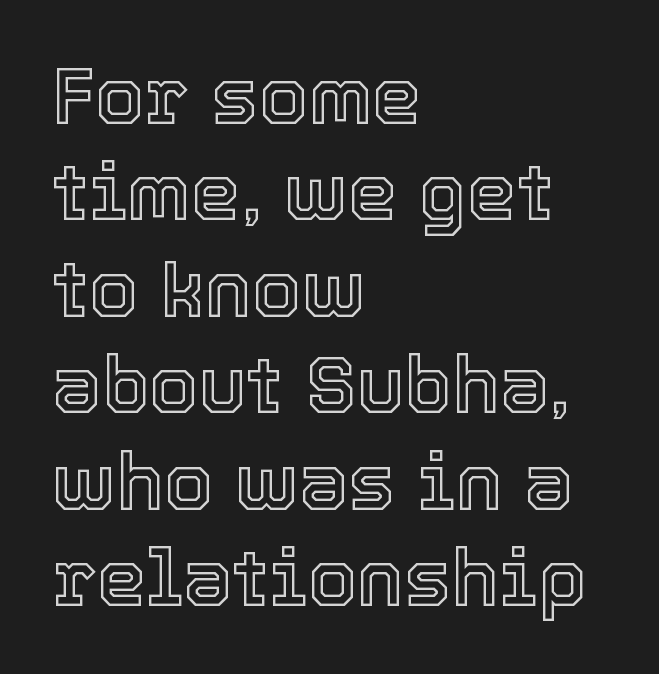
{"italic": "no", "width": "normal", "x_height": "medium", "monospaced": "no", "underline": "no", "align": "left", "line_spacing_ratio": 1.22, "letter_spacing": "normal", "letter_spacing_em": 0.0, "glyph_px": 79}
